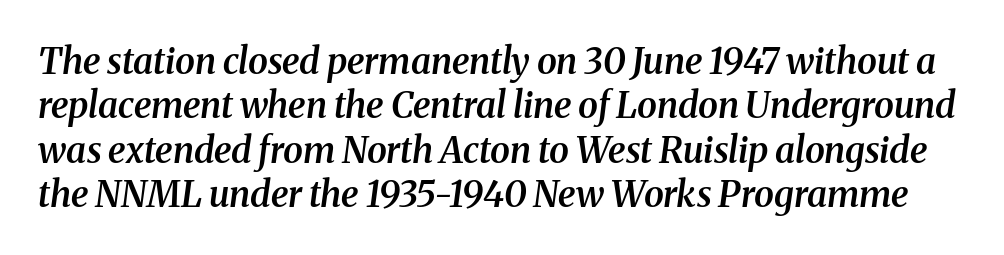
{"serif": "yes", "italic": "yes", "lean": "right", "slant_degrees": 8, "bold": "semi", "weight": "semibold", "width": "normal", "stroke_contrast": "medium", "x_height": "medium", "monospaced": "no", "underline": "no", "line_spacing_ratio": 1.23, "letter_spacing": "normal", "letter_spacing_em": 0.0, "glyph_px": 36}
